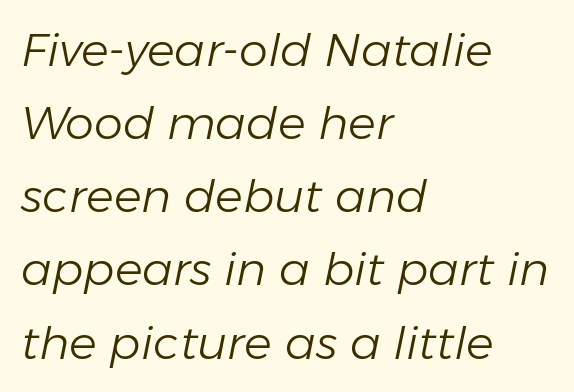
{"italic": "yes", "lean": "right", "slant_degrees": 11, "bold": "no", "weight": "light", "width": "normal", "stroke_contrast": "low", "x_height": "medium", "monospaced": "no", "underline": "no", "align": "left", "line_spacing": "normal", "line_spacing_ratio": 1.59, "letter_spacing": "normal", "letter_spacing_em": 0.0, "glyph_px": 46}
